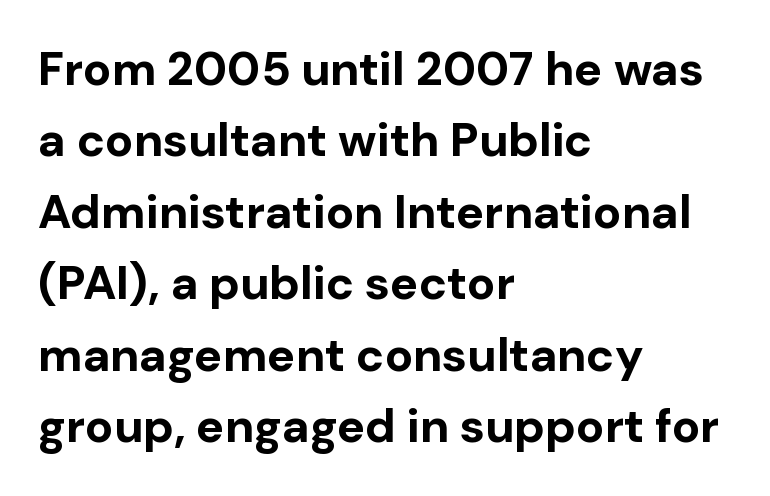
{"serif": "no", "italic": "no", "bold": "yes", "weight": "bold", "width": "normal", "stroke_contrast": "low", "x_height": "medium", "monospaced": "no", "underline": "no", "align": "left", "line_spacing": "normal", "line_spacing_ratio": 1.52, "letter_spacing": "normal", "letter_spacing_em": 0.0, "glyph_px": 47}
